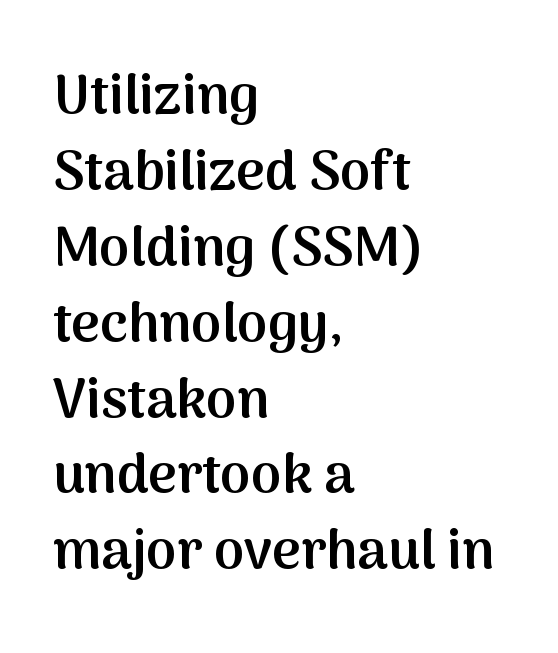
Stroke thickness is moderately raised; the sample reads as semibold. Has an underline been added? It has not. Every row of glyphs begins at an identical x-position on the left. The line texture is even and compact thanks to regular tracking.
